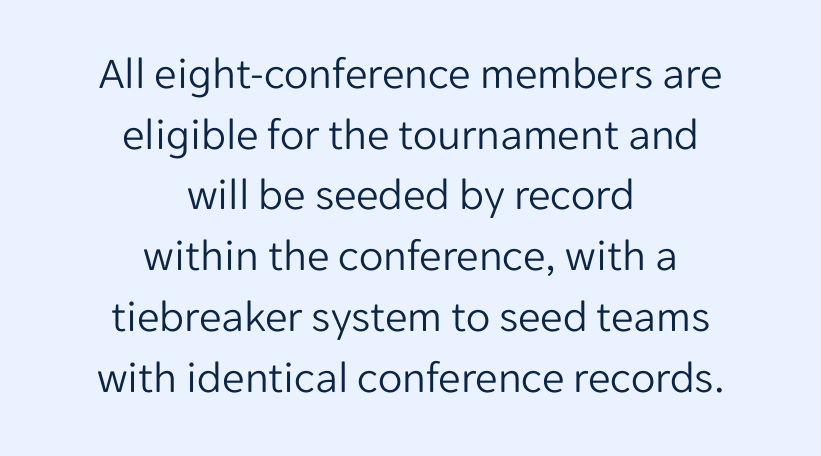
Which margin do the lines hug? Neither — every line sits in the middle. Each letter's strokes conclude bluntly, with no projecting serifs. Italic? Not at all — the glyphs are vertical. Evenly set lines give the paragraph a standard silhouette. Check the space under the baseline: it is left empty.
